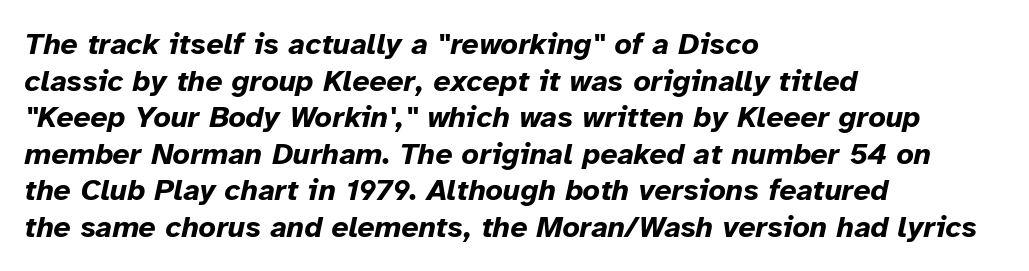
The face used here has a pronounced slope to its letters. Which margin do the lines hug? The left one — the right edge is uneven. Strokes here are thick enough to call this a true bold. The string is rendered with underlining switched off.
